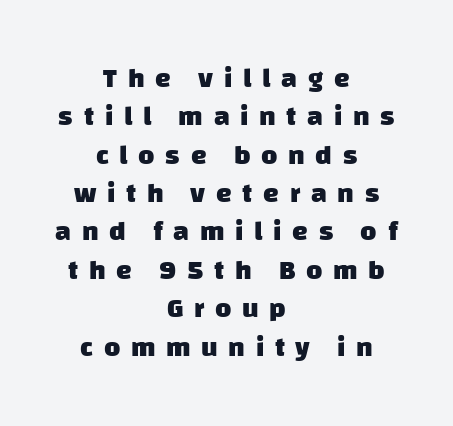
Q: Is the text bold? A: Yes.
Q: Is the typeface a serif or a sans-serif typeface? A: Sans-serif.
Q: Is the text underlined? A: No.
Q: How is the paragraph aligned? A: Centered.
Q: Is the spacing between letters normal or unusually wide? A: Unusually wide.
Q: Is the spacing between lines tight, normal or loose? A: Normal.
Q: Width (condensed, normal, or wide)? A: Normal.
Q: Stroke contrast? A: Low.
Q: x-height? A: Large.
Q: Monospaced? A: No.
